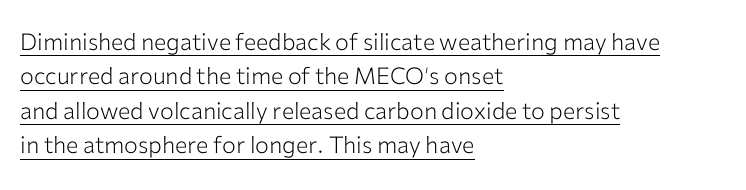
The lines are quadded left. The passage shown is not bold in any degree. Is there any slant? The stems are plumb. The face used here appears with an underline applied.
